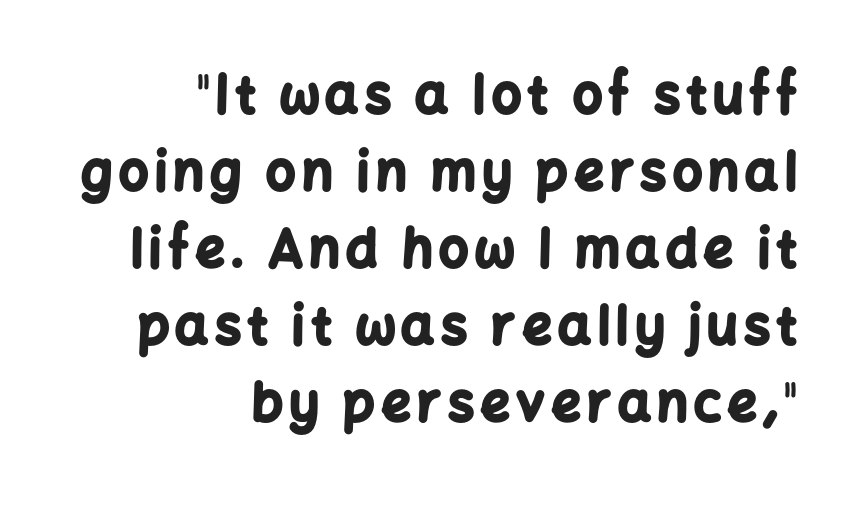
The image shows 52 px bold sans-serif type, upright; set right-aligned, normal line spacing (1.48x), not underlined; low stroke contrast and a medium x-height.
